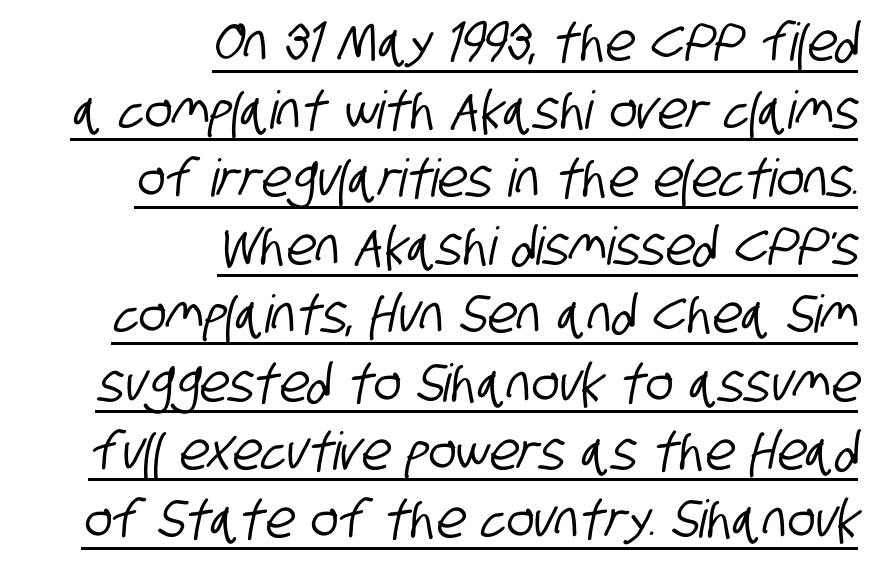
Q: Is the typeface a serif or a sans-serif typeface? A: Sans-serif.
Q: Is the text underlined? A: Yes.
Q: How is the paragraph aligned? A: Right-aligned.
Q: Is the spacing between letters normal or unusually wide? A: Normal.
Q: Is the spacing between lines tight, normal or loose? A: Normal.
Q: Width (condensed, normal, or wide)? A: Condensed.
Q: Stroke contrast? A: Low.
Q: x-height? A: Large.
Q: Monospaced? A: No.
